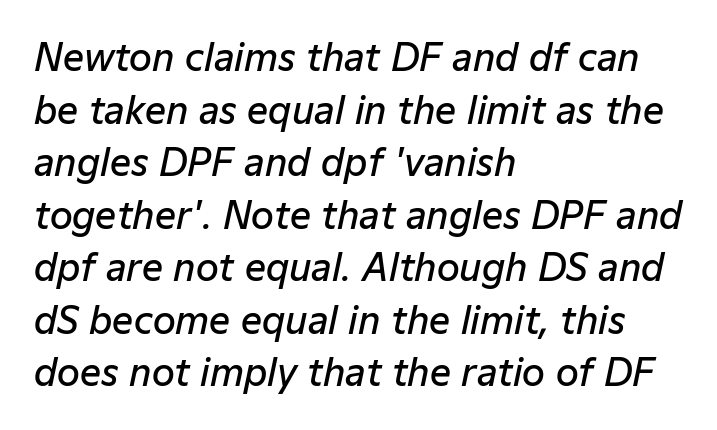
Weight check: semibold — heavier than regular, not quite bold. The rendering uses natural spacing where letterforms have individual widths. Tall strokes in this sample are angled rather than plumb. Nobody drew a line under any word here. Honestly, the letter spacing is just normal — you wouldn't notice it.
